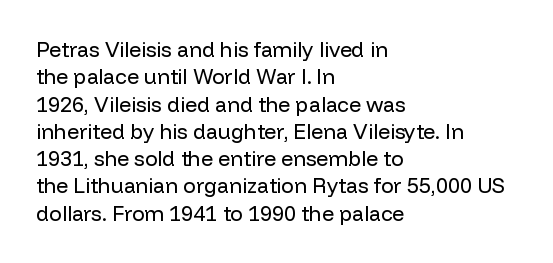
Q: Is the text bold? A: No.
Q: Is the text italic (slanted)? A: No, it is upright.
Q: Is the text underlined? A: No.
Q: How is the paragraph aligned? A: Left-aligned.
Q: Is the spacing between letters normal or unusually wide? A: Normal.
Q: Is the spacing between lines tight, normal or loose? A: Normal.
